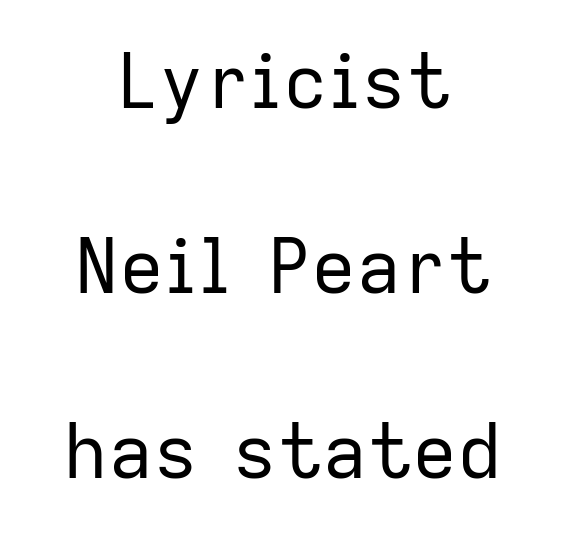
Q: Is the text bold? A: No.
Q: Is the text italic (slanted)? A: No, it is upright.
Q: Is the typeface a serif or a sans-serif typeface? A: Sans-serif.
Q: Is the text underlined? A: No.
Q: How is the paragraph aligned? A: Centered.
Q: Is the spacing between letters normal or unusually wide? A: Normal.
Q: Is the spacing between lines tight, normal or loose? A: Loose.
Q: Width (condensed, normal, or wide)? A: Normal.
Q: Stroke contrast? A: Low.
Q: x-height? A: Medium.
Q: Monospaced? A: No.
